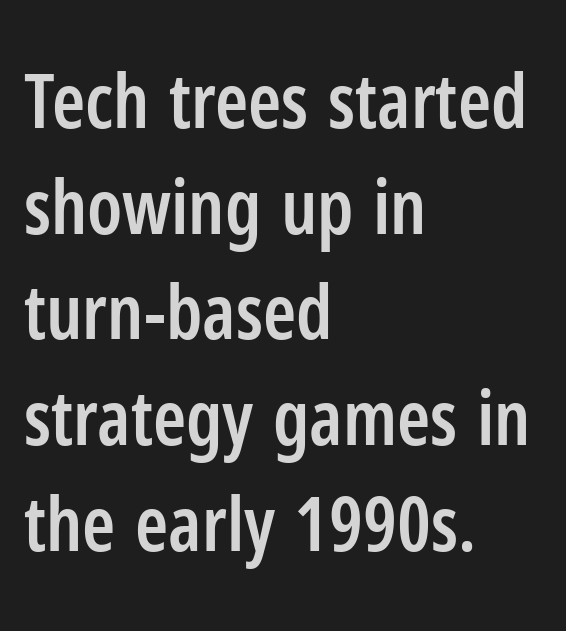
Q: Is the text bold? A: Semi-bold.
Q: Is the text italic (slanted)? A: No, it is upright.
Q: Is the typeface a serif or a sans-serif typeface? A: Sans-serif.
Q: Is the text underlined? A: No.
Q: How is the paragraph aligned? A: Left-aligned.
Q: Is the spacing between letters normal or unusually wide? A: Normal.
Q: Is the spacing between lines tight, normal or loose? A: Normal.
Q: Width (condensed, normal, or wide)? A: Condensed.
Q: Stroke contrast? A: Low.
Q: x-height? A: Medium.
Q: Monospaced? A: No.
